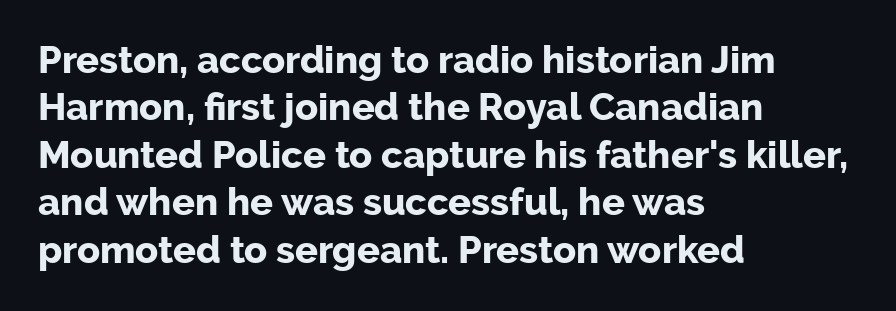
{"serif": "no", "italic": "no", "bold": "yes", "weight": "bold", "width": "normal", "stroke_contrast": "low", "x_height": "medium", "monospaced": "no", "underline": "no", "align": "left", "line_spacing": "normal", "line_spacing_ratio": 1.25, "letter_spacing": "normal", "letter_spacing_em": 0.0, "glyph_px": 38}
